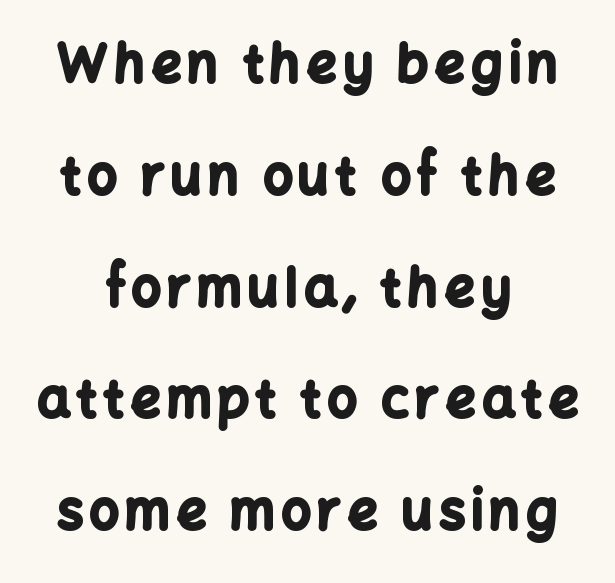
{"serif": "no", "italic": "no", "bold": "yes", "weight": "bold", "width": "normal", "stroke_contrast": "low", "x_height": "medium", "monospaced": "no", "underline": "no", "line_spacing": "loose", "line_spacing_ratio": 2.15, "glyph_px": 52}
